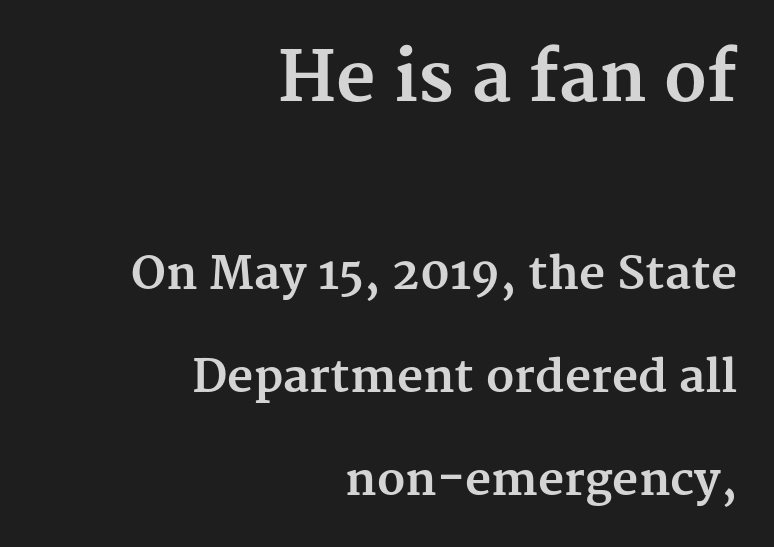
The image shows 68 px bold serif type, upright; set right-aligned, loose line spacing (2.28x), normal letter spacing, not underlined; the first (top) block is 1.51x larger; medium stroke contrast and a medium x-height.
